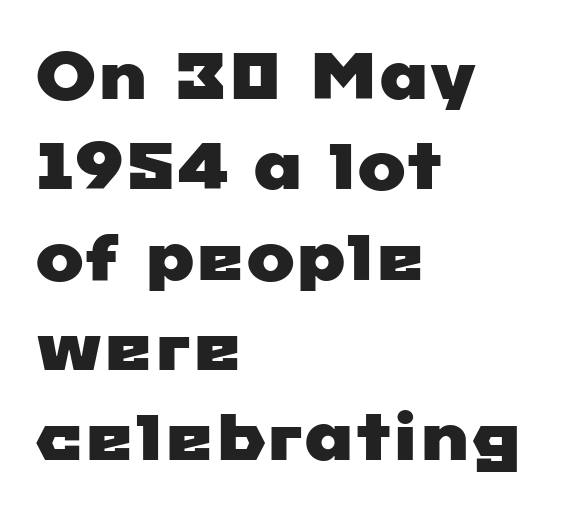
Q: Is the typeface a serif or a sans-serif typeface? A: Sans-serif.
Q: Is the text underlined? A: No.
Q: How is the paragraph aligned? A: Left-aligned.
Q: Is the spacing between letters normal or unusually wide? A: Normal.
Q: Is the spacing between lines tight, normal or loose? A: Normal.
Q: Width (condensed, normal, or wide)? A: Wide.
Q: Stroke contrast? A: Low.
Q: x-height? A: Medium.
Q: Monospaced? A: No.
